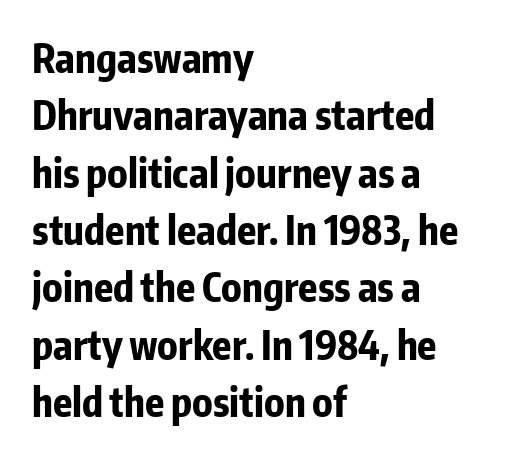
The image shows 39 px bold, condensed sans-serif type, upright; set left-aligned, normal line spacing (1.47x), normal letter spacing, not underlined; low stroke contrast and a medium x-height.
